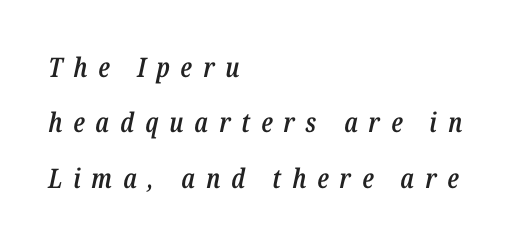
Q: Is the text bold? A: Semi-bold.
Q: Is the text italic (slanted)? A: Yes, it leans right by about 12 degrees.
Q: Is the text underlined? A: No.
Q: How is the paragraph aligned? A: Left-aligned.
Q: Is the spacing between letters normal or unusually wide? A: Unusually wide.
Q: Is the spacing between lines tight, normal or loose? A: Loose.
